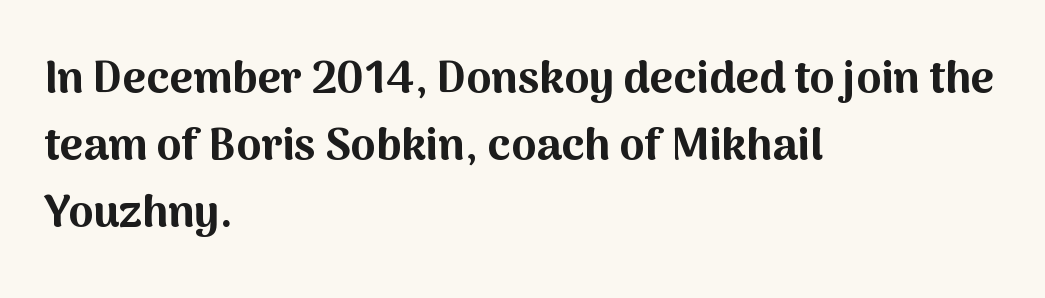
The image shows 45 px bold sans-serif type, upright; set left-aligned, normal line spacing (1.49x), normal letter spacing, not underlined; medium stroke contrast and a medium x-height.
